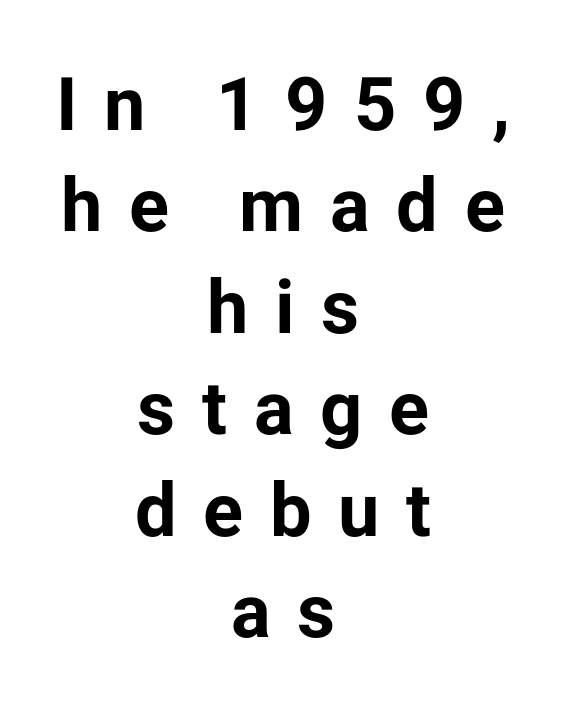
Q: Is the text bold? A: Yes.
Q: Is the text italic (slanted)? A: No, it is upright.
Q: Is the typeface a serif or a sans-serif typeface? A: Sans-serif.
Q: Is the text underlined? A: No.
Q: How is the paragraph aligned? A: Centered.
Q: Is the spacing between letters normal or unusually wide? A: Unusually wide.
Q: Is the spacing between lines tight, normal or loose? A: Normal.
Q: Width (condensed, normal, or wide)? A: Normal.
Q: Stroke contrast? A: Low.
Q: x-height? A: Medium.
Q: Monospaced? A: No.
